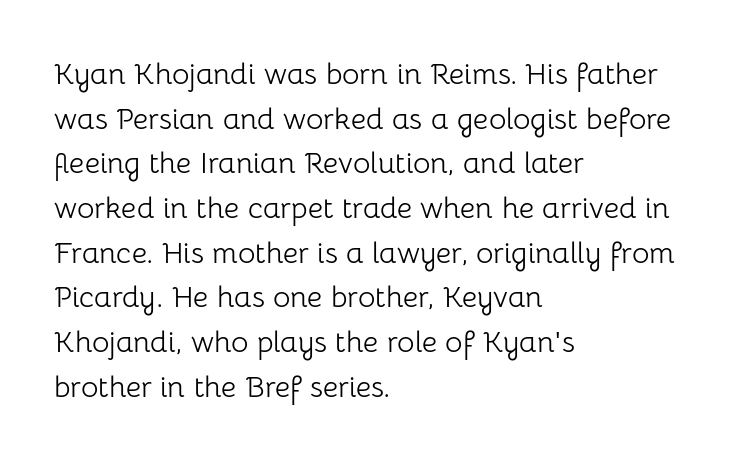
Q: Is the text bold? A: No.
Q: Is the text italic (slanted)? A: No, it is upright.
Q: Is the typeface a serif or a sans-serif typeface? A: Sans-serif.
Q: Is the text underlined? A: No.
Q: How is the paragraph aligned? A: Left-aligned.
Q: Is the spacing between letters normal or unusually wide? A: Normal.
Q: Is the spacing between lines tight, normal or loose? A: Normal.
Q: Width (condensed, normal, or wide)? A: Normal.
Q: Stroke contrast? A: Low.
Q: x-height? A: Medium.
Q: Monospaced? A: No.
